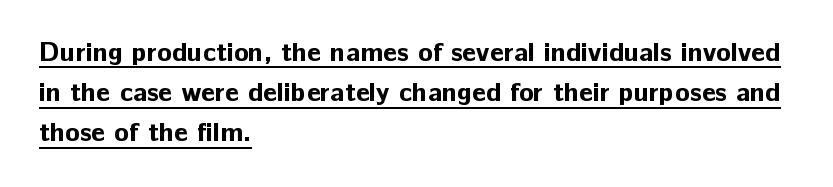
Q: Is the text bold? A: Yes.
Q: Is the text italic (slanted)? A: No, it is upright.
Q: Is the text underlined? A: Yes.
Q: How is the paragraph aligned? A: Left-aligned.
Q: Is the spacing between letters normal or unusually wide? A: Normal.
Q: Is the spacing between lines tight, normal or loose? A: Normal.
